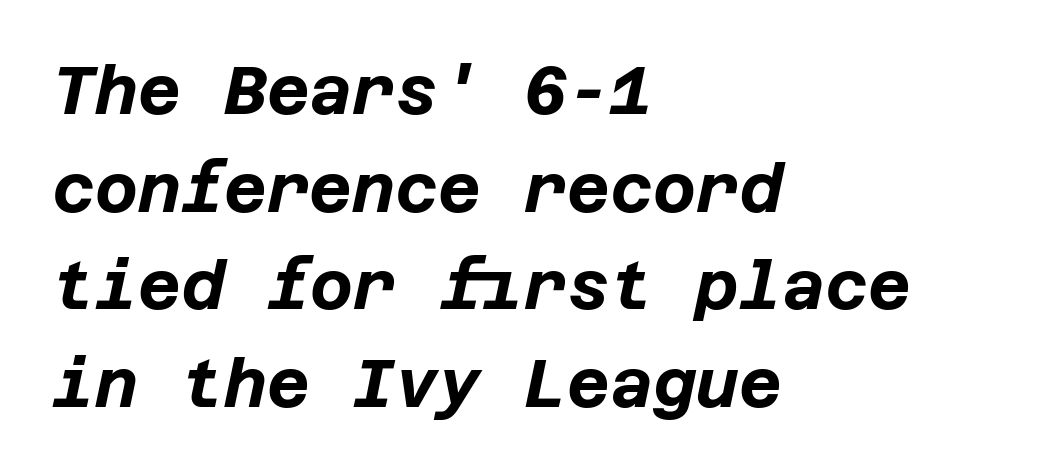
{"italic": "yes", "lean": "right", "slant_degrees": 12, "bold": "yes", "weight": "bold", "width": "normal", "stroke_contrast": "low", "x_height": "large", "underline": "no", "align": "left", "line_spacing": "normal", "line_spacing_ratio": 1.48, "letter_spacing": "normal", "letter_spacing_em": 0.0, "glyph_px": 66}
